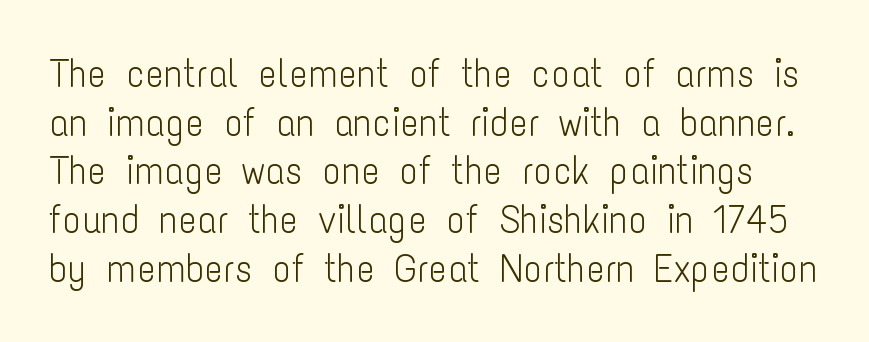
Q: Is the text bold? A: No.
Q: Is the text italic (slanted)? A: No, it is upright.
Q: Is the typeface a serif or a sans-serif typeface? A: Sans-serif.
Q: Is the text underlined? A: No.
Q: Is the spacing between letters normal or unusually wide? A: Normal.
Q: Is the spacing between lines tight, normal or loose? A: Normal.
Q: Width (condensed, normal, or wide)? A: Condensed.
Q: Stroke contrast? A: Low.
Q: x-height? A: Medium.
Q: Monospaced? A: No.
